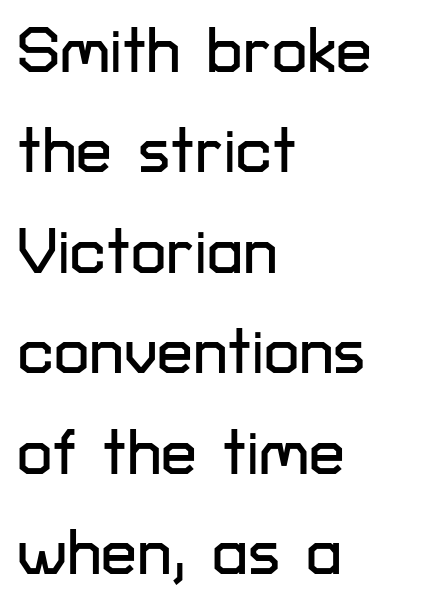
The image shows 64 px sans-serif type, upright; set left-aligned, normal line spacing (1.57x), normal letter spacing, not underlined; low stroke contrast and a medium x-height.
